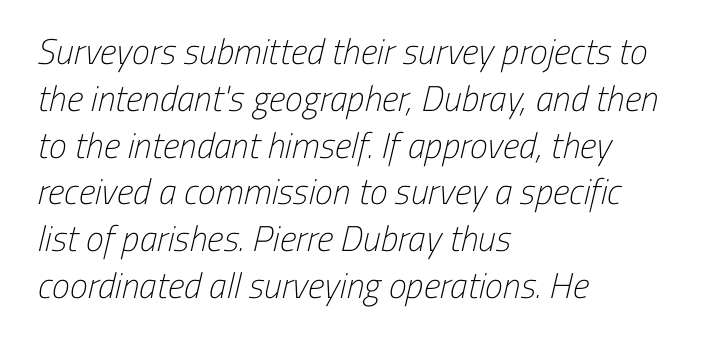
Q: Is the text bold? A: No.
Q: Is the typeface a serif or a sans-serif typeface? A: Sans-serif.
Q: Is the text underlined? A: No.
Q: How is the paragraph aligned? A: Left-aligned.
Q: Is the spacing between letters normal or unusually wide? A: Normal.
Q: Is the spacing between lines tight, normal or loose? A: Normal.
Q: Width (condensed, normal, or wide)? A: Condensed.
Q: Stroke contrast? A: Low.
Q: x-height? A: Medium.
Q: Monospaced? A: No.
